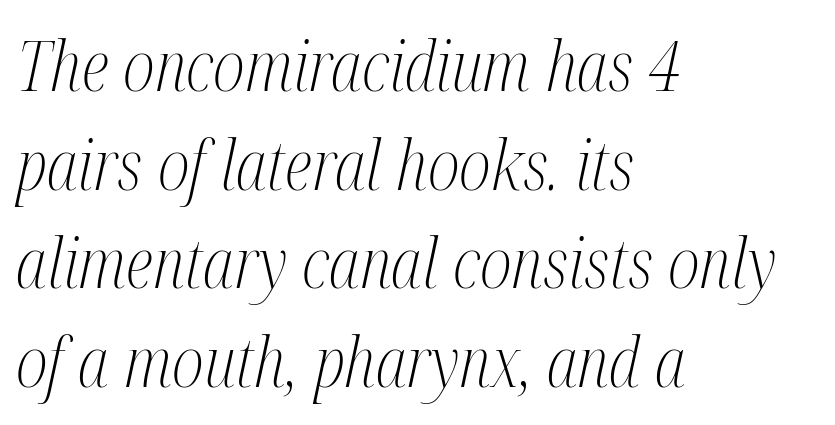
The image shows 70 px light, condensed serif type, italic (leaning right); set left-aligned, normal line spacing (1.41x), normal letter spacing, not underlined; medium stroke contrast and a medium x-height.
